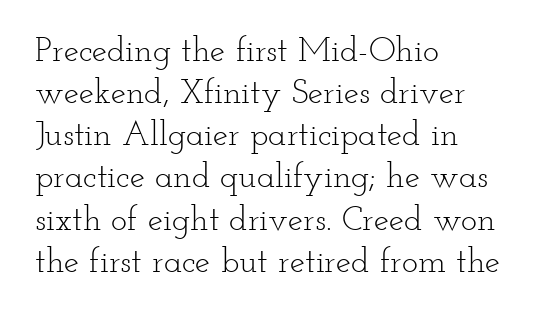
The image shows 34 px light, wide serif type, upright; set left-aligned, line spacing 1.24x, normal letter spacing, not underlined; low stroke contrast and a small x-height.
